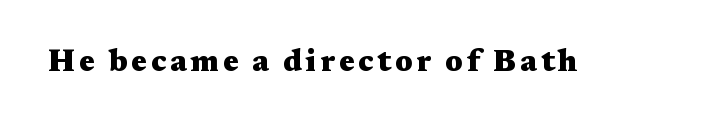
Underline: absent. Emphasis by weight is at full strength: bold. Posture: straight, roman, zero tilt. The rendering uses natural spacing where letterforms have individual widths. Stroke terminals: seriffed.
